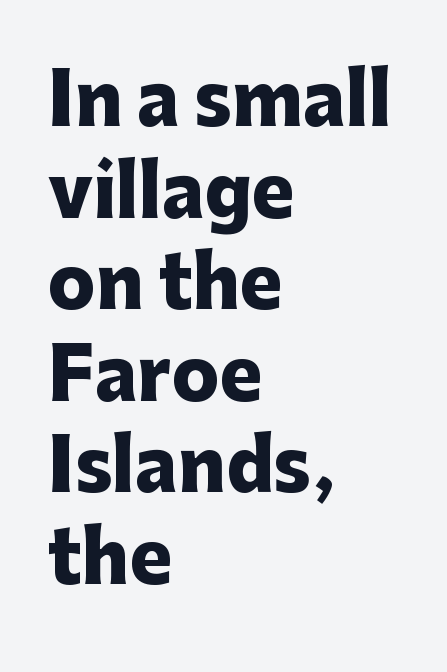
This block has exactly the height ordinary leading produces. Honestly, there is no underline to notice here at all. Notice how thick the strokes are: this is what a full bold looks like. Italic? Not at all — the glyphs are vertical. The rendering uses natural spacing where letterforms have individual widths. The rendering anchors every line to the left-hand side.
